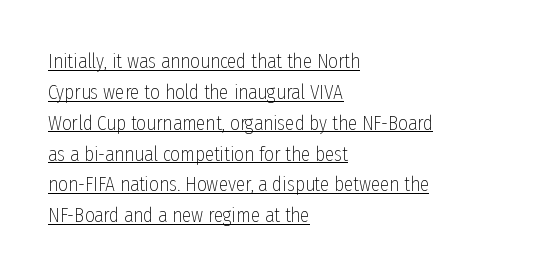
The image shows 21 px text type, upright; set left-aligned, normal line spacing (1.47x), normal letter spacing, underlined.
